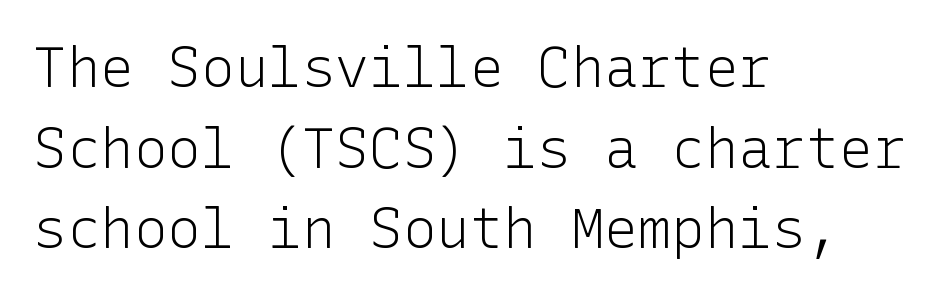
Q: Is the text bold? A: No.
Q: Is the text italic (slanted)? A: No, it is upright.
Q: Is the typeface a serif or a sans-serif typeface? A: Sans-serif.
Q: Is the text underlined? A: No.
Q: How is the paragraph aligned? A: Left-aligned.
Q: Is the spacing between letters normal or unusually wide? A: Normal.
Q: Is the spacing between lines tight, normal or loose? A: Normal.
Q: Width (condensed, normal, or wide)? A: Normal.
Q: Stroke contrast? A: Low.
Q: x-height? A: Medium.
